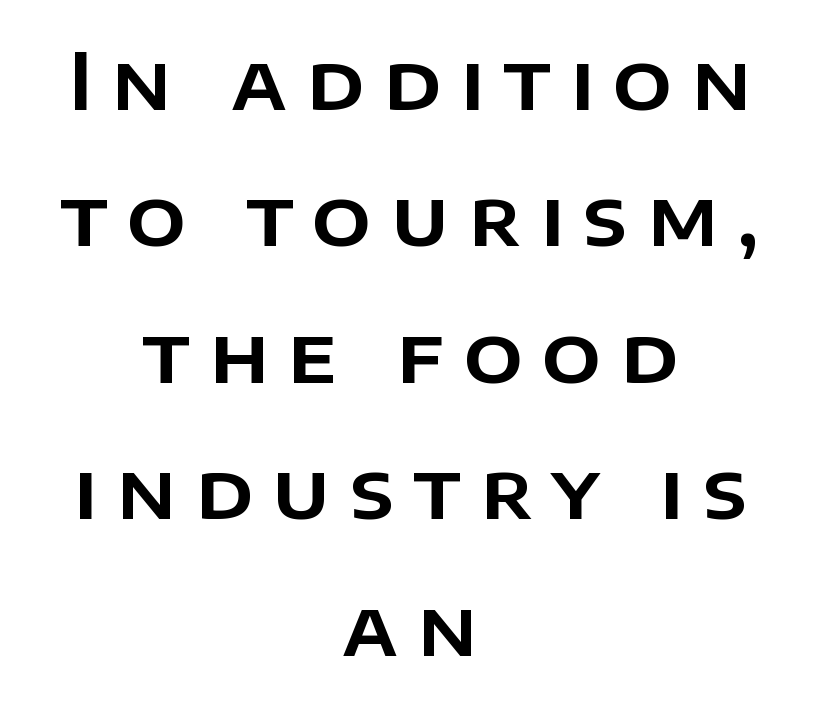
The image shows 78 px sans-serif type, upright; set centered, line spacing 1.75x, unusually wide letter spacing (+0.24 em), not underlined; low stroke contrast and a large x-height.
